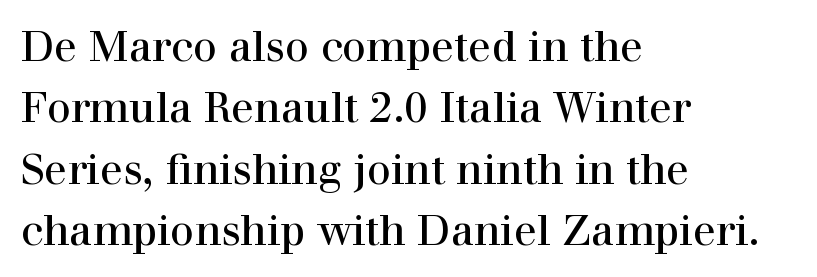
The strokes are not fattened; the text isn't bold. Baseline-to-baseline distance is the conventional proportion of letter height. Upright lettering throughout. This sample has the flowing, uneven cadence of proportional lettering. Compared with typical body copy, the letter spacing here is the same.
